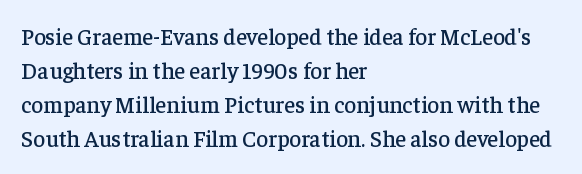
Q: Is the text italic (slanted)? A: No, it is upright.
Q: Is the text underlined? A: No.
Q: How is the paragraph aligned? A: Left-aligned.
Q: Is the spacing between letters normal or unusually wide? A: Normal.
Q: Is the spacing between lines tight, normal or loose? A: Normal.
